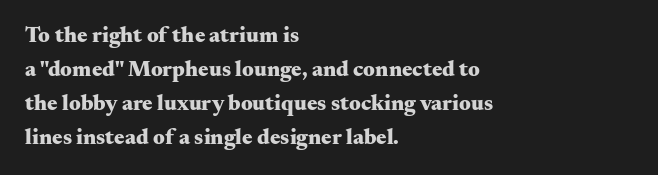
{"italic": "no", "bold": "yes", "underline": "no", "align": "left", "line_spacing": "normal", "line_spacing_ratio": 1.54, "letter_spacing": "normal", "letter_spacing_em": 0.0, "glyph_px": 22}
